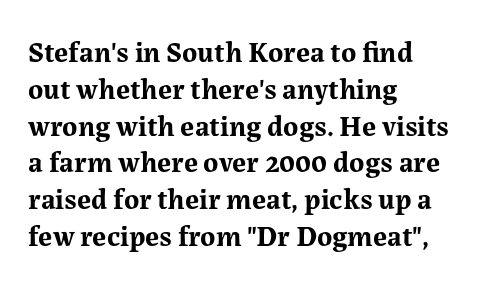
Compared with typical body copy, the letter spacing here is the same. The space beneath each line is pristine and unruled. Thick stems and heavy bowls — unmistakably bold. Do the characters align in a grid? No, the font is proportional.
